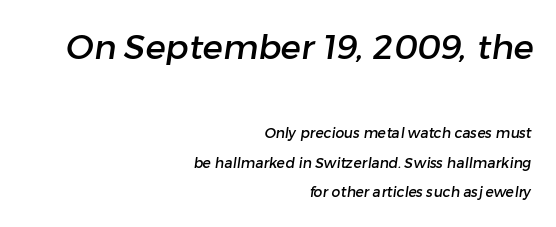
{"serif": "no", "width": "normal", "stroke_contrast": "low", "x_height": "medium", "monospaced": "no", "underline": "no", "align": "right", "line_spacing": "loose", "line_spacing_ratio": 2.09, "letter_spacing": "normal", "letter_spacing_em": 0.0, "larger_block": "first", "size_ratio": 2.43, "glyph_px": 34}
